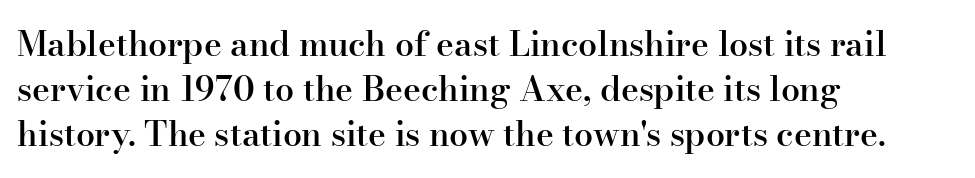
{"serif": "yes", "italic": "no", "bold": "semi", "weight": "semibold", "width": "normal", "stroke_contrast": "high", "x_height": "small", "monospaced": "no", "underline": "no", "align": "left", "line_spacing": "normal", "line_spacing_ratio": 1.33, "letter_spacing": "normal", "letter_spacing_em": 0.0, "glyph_px": 34}
